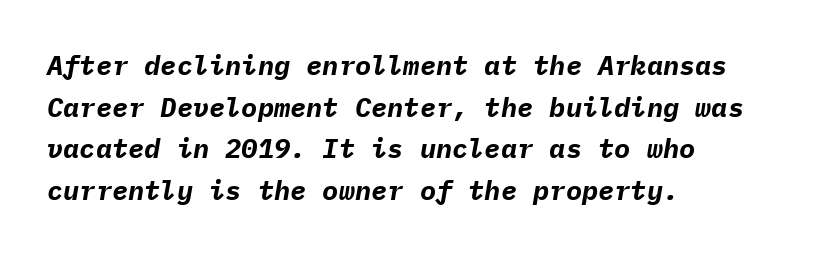
The image shows 27 px bold type, italic (leaning right); set left-aligned, normal line spacing (1.54x), normal letter spacing, not underlined.
